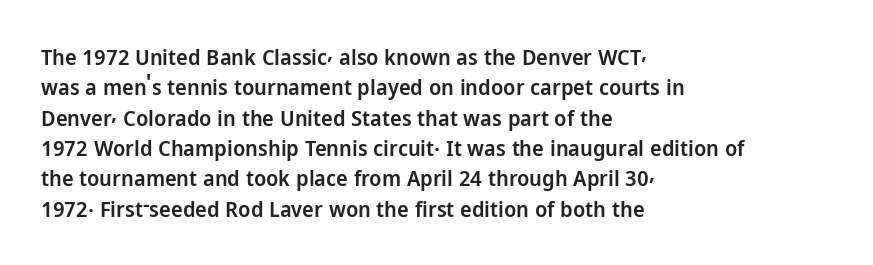
The image shows 22 px text type, upright; set left-aligned, normal line spacing (1.38x), normal letter spacing, not underlined.
